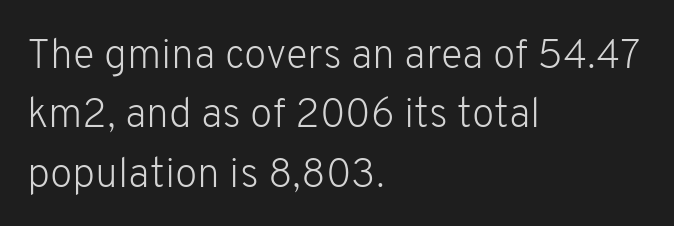
The image shows 41 px light sans-serif type, upright; set left-aligned, normal line spacing (1.45x), normal letter spacing, not underlined; low stroke contrast and a medium x-height.
